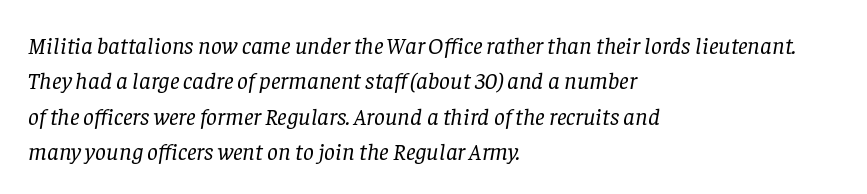
Bare-footed words on every line. Reading down the block, your eye returns to a fixed left position each line. Every character sits at an angle, as italics do. Notice how descenders clear the ascenders below comfortably — that's standard leading. The strokes are not fattened; the text isn't bold. How are the letters spaced? Ordinarily, with no added tracking.
